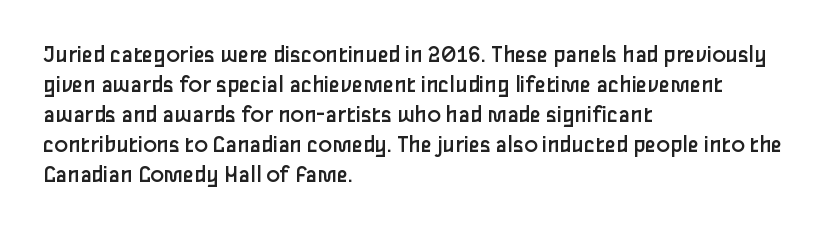
{"italic": "no", "bold": "no", "underline": "no", "align": "left", "line_spacing_ratio": 1.2, "letter_spacing": "normal", "letter_spacing_em": 0.0, "glyph_px": 25}
